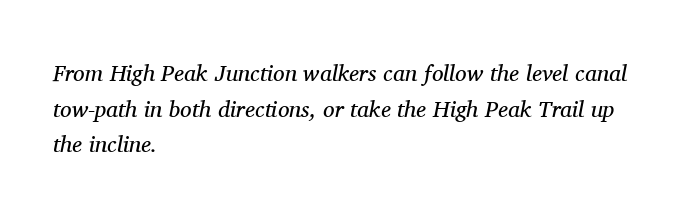
The glyphs are unaccompanied by any horizontal stroke below them. Tracking value appears to be zero — textbook default spacing. Honestly, the row spacing looks completely unremarkable. Is the type slanted? Yes — the strokes lean at a clear angle. If you drew a ruler down the left edge, every line would touch it.
